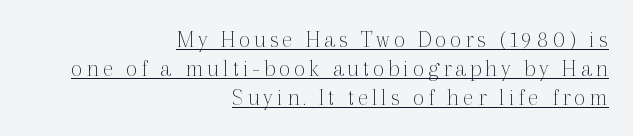
{"italic": "no", "bold": "no", "underline": "yes", "align": "right", "line_spacing_ratio": 1.16, "glyph_px": 25}
